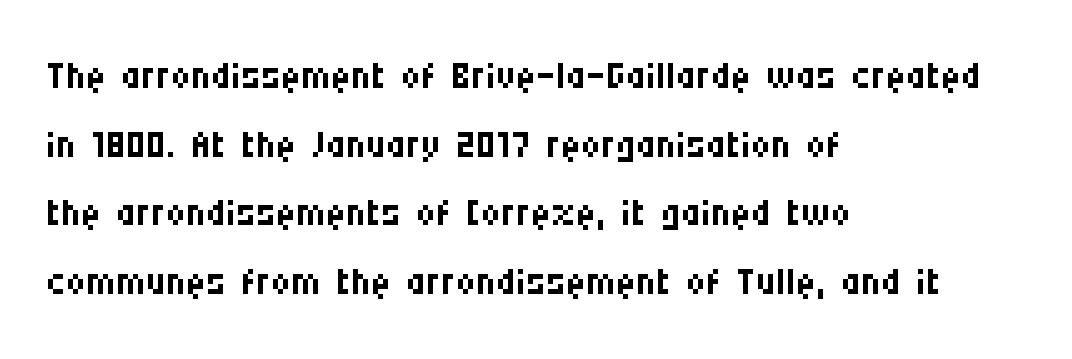
The image shows 55 px regular-weight, condensed sans-serif type, upright; set left-aligned, normal line spacing (1.25x), normal letter spacing, not underlined; medium stroke contrast and a large x-height.
